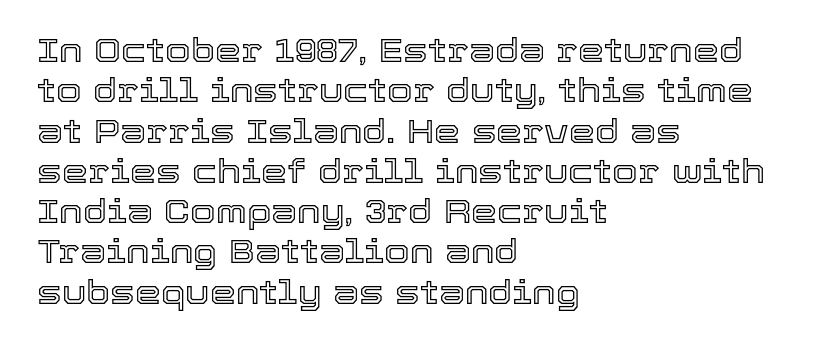
The image shows 33 px text type, upright; set left-aligned, line spacing 1.22x, normal letter spacing, not underlined; a medium x-height.
